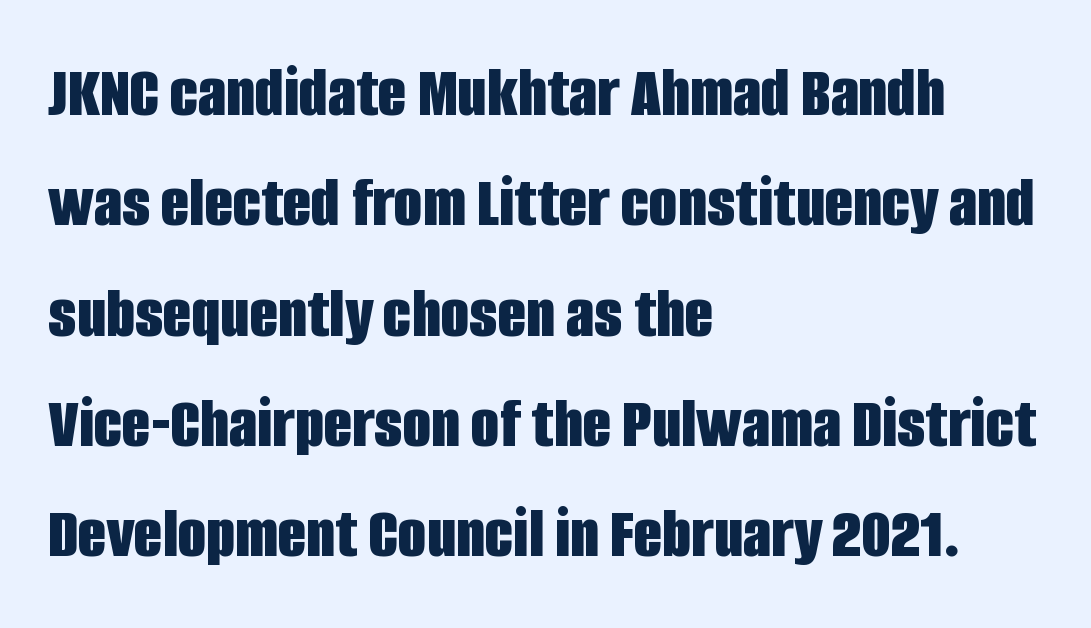
The image shows 74 px bold, condensed sans-serif type, upright; set left-aligned, normal line spacing (1.49x), normal letter spacing, not underlined; low stroke contrast and a large x-height.
